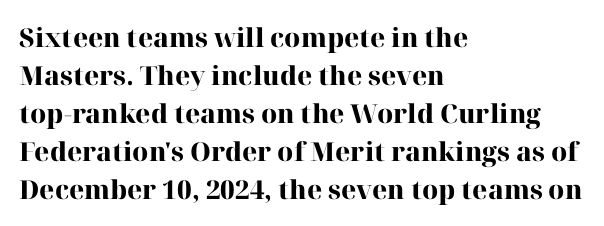
{"italic": "no", "bold": "yes", "underline": "no", "align": "left", "line_spacing": "normal", "line_spacing_ratio": 1.46, "letter_spacing": "normal", "letter_spacing_em": 0.0, "glyph_px": 26}
